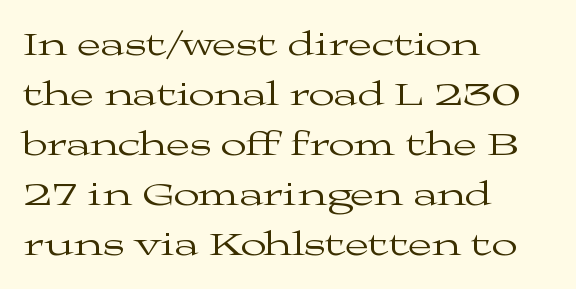
Decoration check: the copy has no underline. You could call the tracking neutral — neither tight nor loose. Yep, those are serifs on the letters. Vertically, the passage feels balanced, rows spaced as you'd expect. Each line starts at the same left margin while the right side varies.
